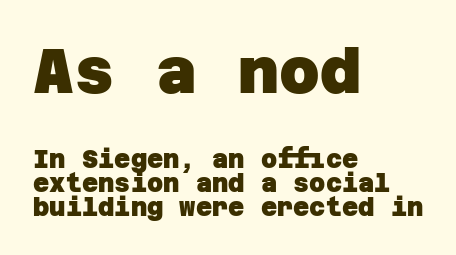
The image shows 63 px heavy sans-serif type; set left-aligned, tight line spacing (0.96x), normal letter spacing, not underlined; the first (top) block is 2.52x larger; low stroke contrast and a large x-height.
